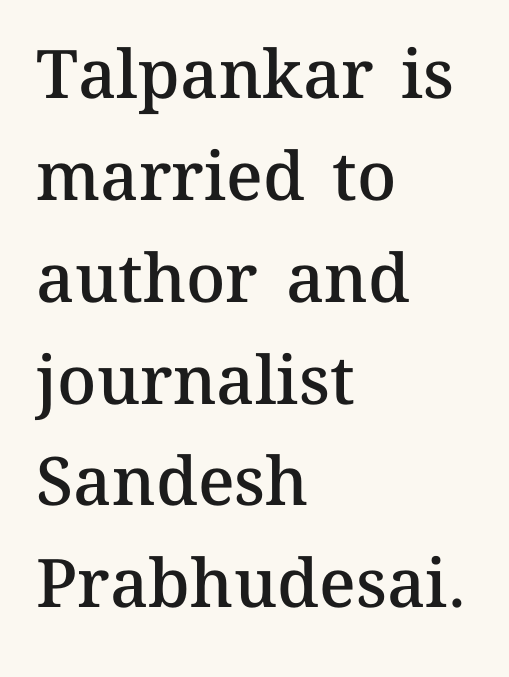
The image shows 67 px semibold type, upright; set left-aligned, normal line spacing (1.52x), normal letter spacing, not underlined; medium stroke contrast and a medium x-height.
